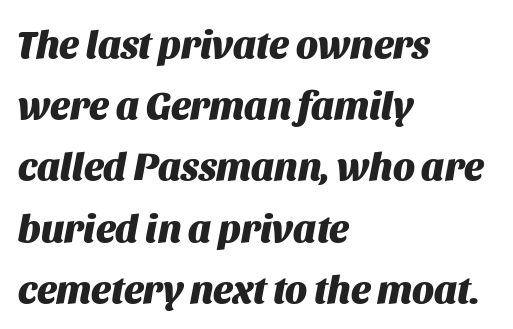
The image shows 39 px heavy type, italic (leaning right); set left-aligned, normal line spacing (1.57x), normal letter spacing, not underlined; medium stroke contrast and a large x-height.
